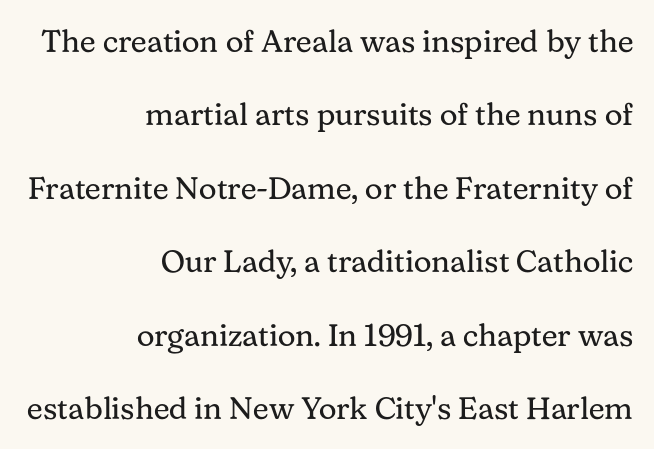
Q: Is the text bold? A: No.
Q: Is the text italic (slanted)? A: No, it is upright.
Q: Is the typeface a serif or a sans-serif typeface? A: Serif.
Q: Is the text underlined? A: No.
Q: How is the paragraph aligned? A: Right-aligned.
Q: Is the spacing between letters normal or unusually wide? A: Normal.
Q: Is the spacing between lines tight, normal or loose? A: Loose.
Q: Width (condensed, normal, or wide)? A: Normal.
Q: Stroke contrast? A: Medium.
Q: x-height? A: Medium.
Q: Monospaced? A: No.
